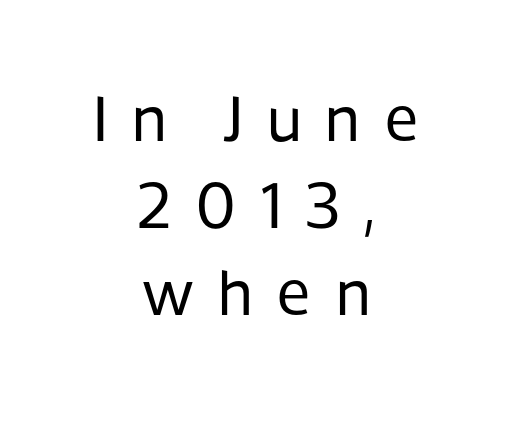
{"serif": "no", "italic": "no", "bold": "no", "weight": "regular", "width": "normal", "stroke_contrast": "low", "x_height": "medium", "monospaced": "no", "underline": "no", "align": "center", "line_spacing": "normal", "line_spacing_ratio": 1.32, "letter_spacing": "wide", "letter_spacing_em": 0.36, "glyph_px": 66}
